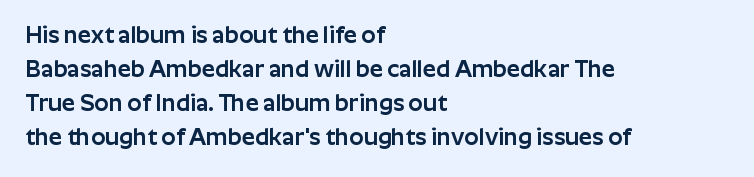
Q: Is the text italic (slanted)? A: No, it is upright.
Q: Is the text underlined? A: No.
Q: How is the paragraph aligned? A: Left-aligned.
Q: Is the spacing between letters normal or unusually wide? A: Normal.
Q: Is the spacing between lines tight, normal or loose? A: Normal.
